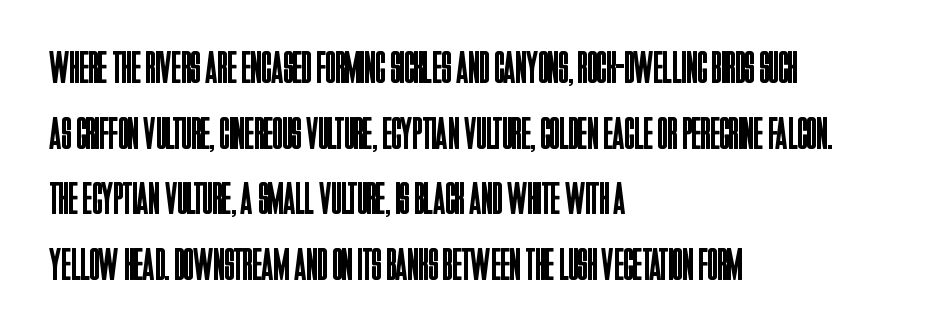
{"serif": "no", "italic": "no", "bold": "no", "weight": "regular", "width": "condensed", "stroke_contrast": "low", "x_height": "large", "monospaced": "no", "underline": "no", "align": "left", "line_spacing": "normal", "line_spacing_ratio": 1.46, "letter_spacing": "normal", "letter_spacing_em": 0.0, "glyph_px": 45}
